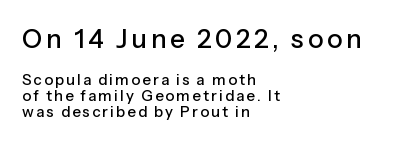
The image shows 26 px text type, upright; set left-aligned, tight line spacing (1.06x), not underlined; the first (top) block is 1.73x larger.
